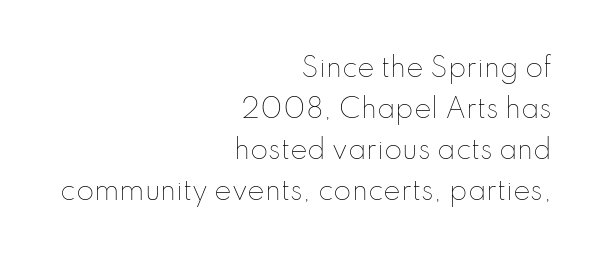
{"italic": "no", "bold": "no", "underline": "no", "align": "right", "line_spacing": "normal", "line_spacing_ratio": 1.58, "letter_spacing": "normal", "letter_spacing_em": 0.0, "glyph_px": 26}
